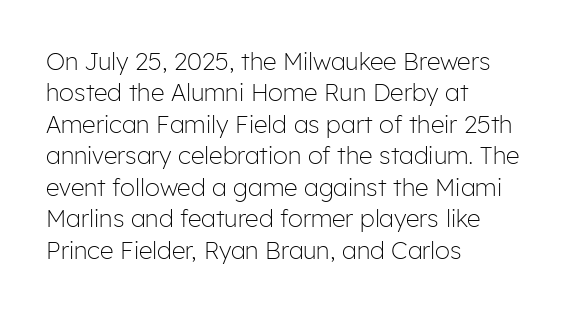
Q: Is the text bold? A: No.
Q: Is the text italic (slanted)? A: No, it is upright.
Q: Is the text underlined? A: No.
Q: How is the paragraph aligned? A: Left-aligned.
Q: Is the spacing between letters normal or unusually wide? A: Normal.
Q: Is the spacing between lines tight, normal or loose? A: Normal.
